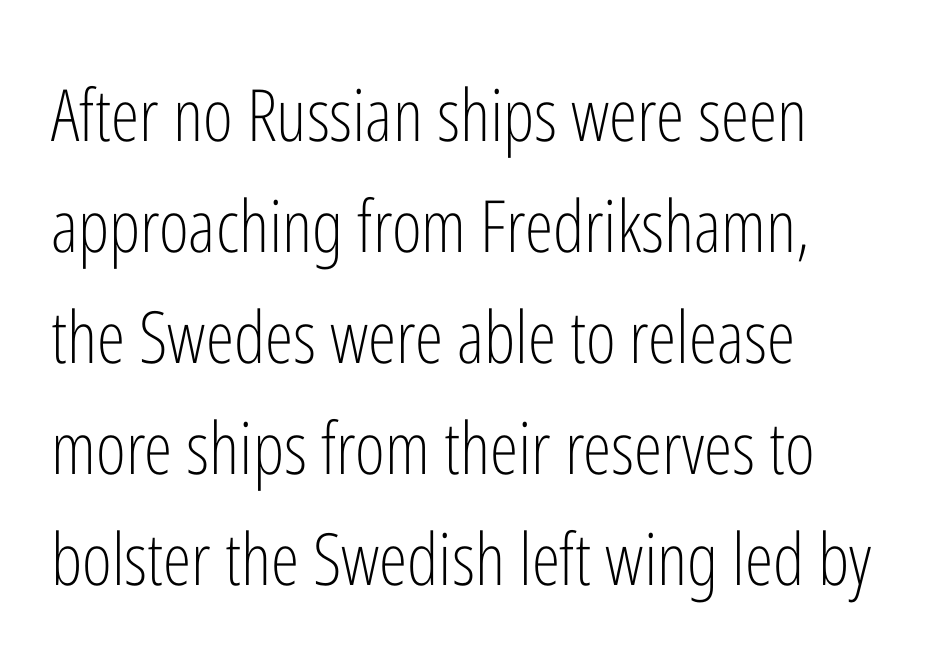
Tracking here is standard; glyphs follow each other at the usual distance. A clean baseline with only descenders dipping below it. This sample uses a sans-serif face. This is roman type, the default non-slanted kind.
